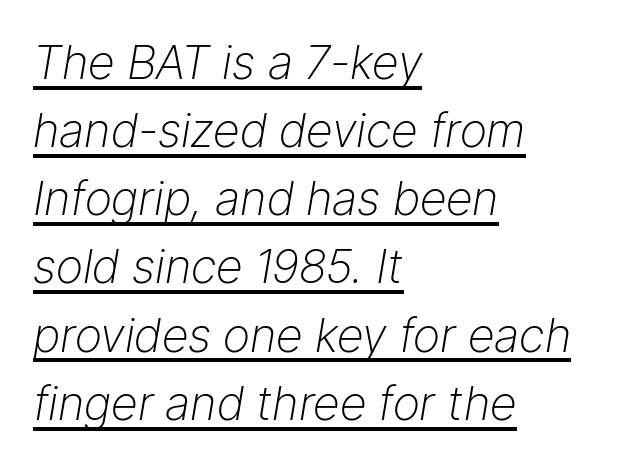
The image shows 47 px light type, italic (leaning right); set left-aligned, normal line spacing (1.45x), normal letter spacing, underlined; low stroke contrast and a medium x-height.
